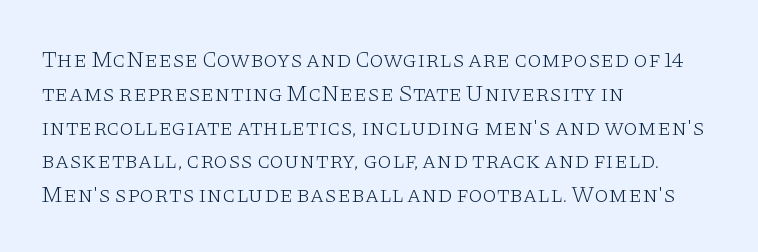
Q: Is the text bold? A: No.
Q: Is the text italic (slanted)? A: No, it is upright.
Q: Is the text underlined? A: No.
Q: How is the paragraph aligned? A: Left-aligned.
Q: Is the spacing between letters normal or unusually wide? A: Normal.
Q: Is the spacing between lines tight, normal or loose? A: Normal.
